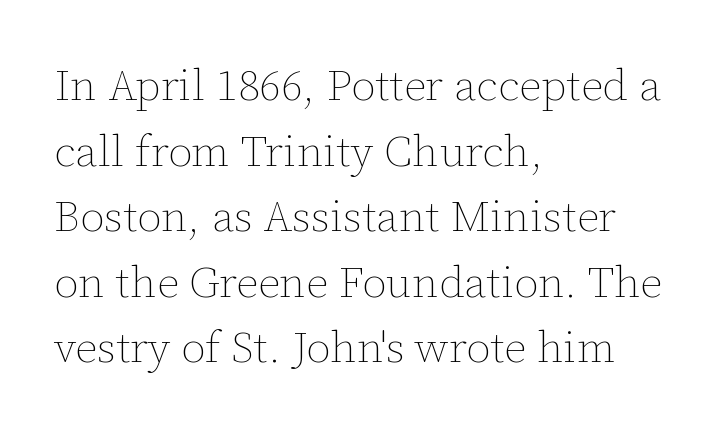
Every row of glyphs begins at an identical x-position on the left. This sample uses an upright cut, with every glyph sitting square on the baseline. You could not count columns in this text — the font is proportionally spaced. The face used here is rendered with its standard letterfit.
